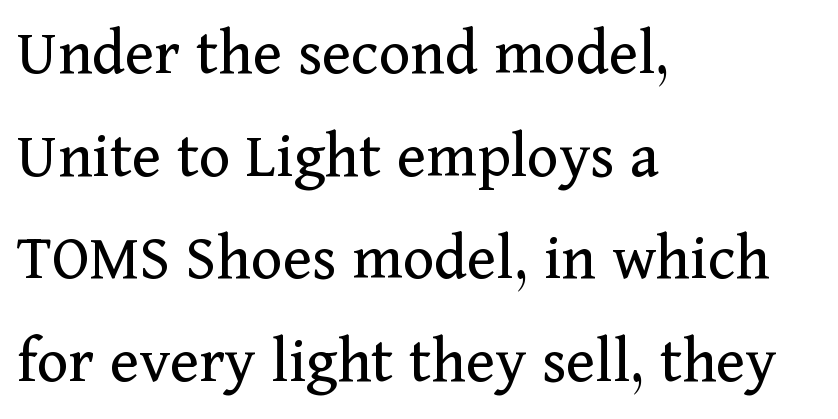
Think standard paragraph weight, or any step lighter than that. Rule under the text: the space is simply empty. Small tapered or slab feet sit at the stroke ends, so this counts as serif. What's the leading like? Ordinary, nothing unusual.
